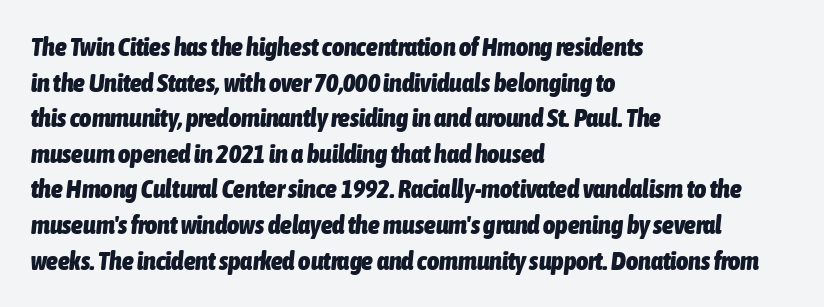
The image shows 26 px bold type, italic (leaning right); set left-aligned, normal line spacing (1.37x), normal letter spacing, not underlined.
